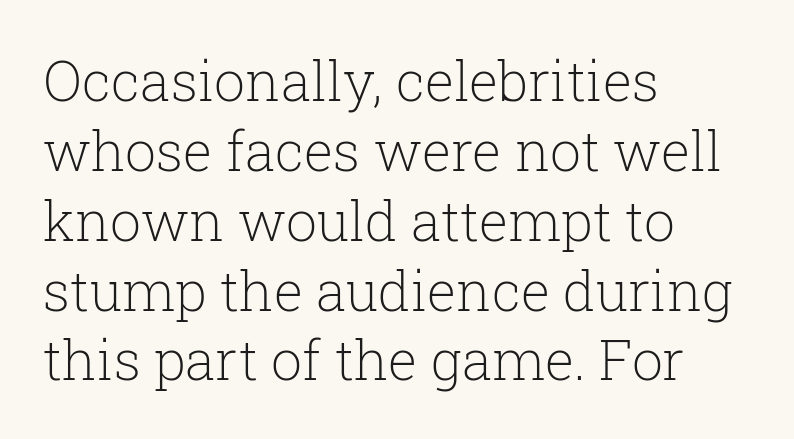
Q: Is the text bold? A: No.
Q: Is the text italic (slanted)? A: No, it is upright.
Q: Is the typeface a serif or a sans-serif typeface? A: Serif.
Q: Is the text underlined? A: No.
Q: How is the paragraph aligned? A: Left-aligned.
Q: Is the spacing between letters normal or unusually wide? A: Normal.
Q: Is the spacing between lines tight, normal or loose? A: Normal.
Q: Width (condensed, normal, or wide)? A: Normal.
Q: Stroke contrast? A: Low.
Q: x-height? A: Medium.
Q: Monospaced? A: No.
